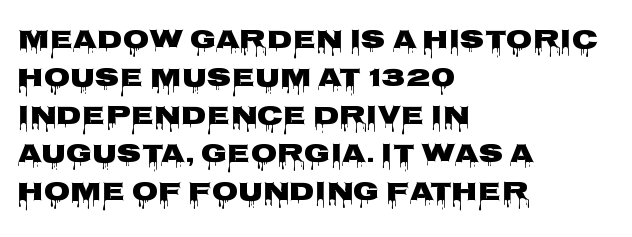
Q: Is the text italic (slanted)? A: No, it is upright.
Q: Is the text underlined? A: No.
Q: How is the paragraph aligned? A: Left-aligned.
Q: Is the spacing between letters normal or unusually wide? A: Normal.
Q: Is the spacing between lines tight, normal or loose? A: Normal.
